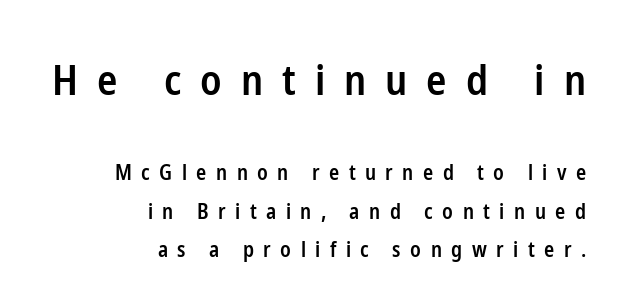
The image shows 42 px semibold, condensed sans-serif type, upright; set right-aligned, line spacing 1.84x, unusually wide letter spacing (+0.45 em), not underlined; the first (top) block is 2.0x larger; low stroke contrast and a medium x-height.
